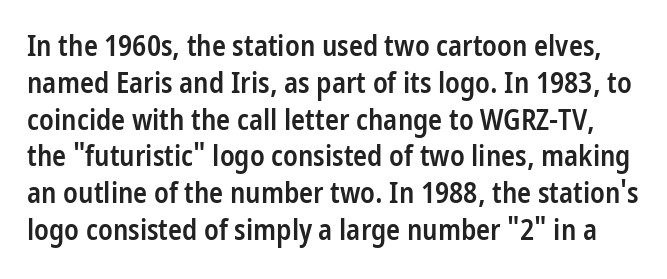
Designer's note — italics off, roman on. The face used here is proportionally spaced, like ordinary book or web type. These lines sit exactly where default settings would place them. Look at the bottom of the vertical strokes: they stop flat, with no serifs. Weight: semibold (demi).
